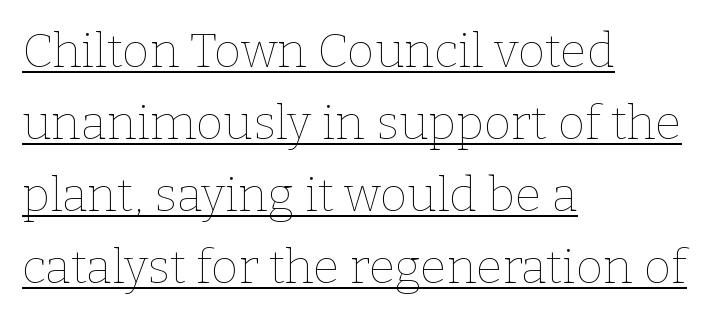
Q: Is the text bold? A: No.
Q: Is the text italic (slanted)? A: No, it is upright.
Q: Is the text underlined? A: Yes.
Q: How is the paragraph aligned? A: Left-aligned.
Q: Is the spacing between letters normal or unusually wide? A: Normal.
Q: Is the spacing between lines tight, normal or loose? A: Normal.
Q: Width (condensed, normal, or wide)? A: Normal.
Q: Stroke contrast? A: Low.
Q: x-height? A: Medium.
Q: Monospaced? A: No.
